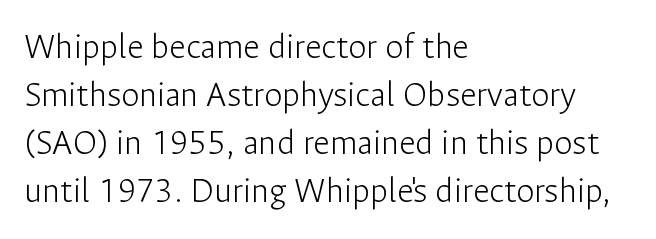
Heaviness? Minimal to ordinary, like unemphasized prose. The type sits square on the baseline with zero lean. The text was rendered using a sans face with plain stroke endings. Line spacing here is normal. Do the characters align in a grid? No, the font is proportional. These lines are set flush left with a ragged right edge.
